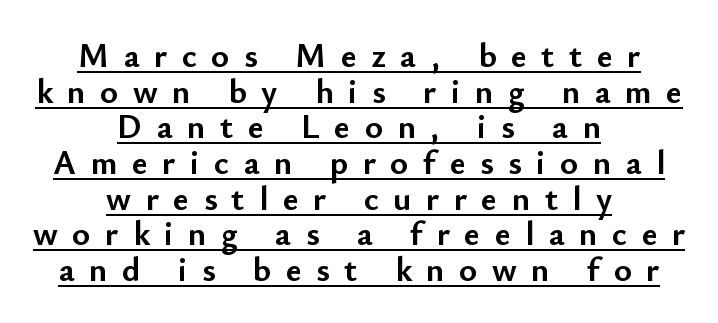
Q: Is the text bold? A: Yes.
Q: Is the text italic (slanted)? A: No, it is upright.
Q: Is the typeface a serif or a sans-serif typeface? A: Sans-serif.
Q: Is the text underlined? A: Yes.
Q: How is the paragraph aligned? A: Centered.
Q: Is the spacing between letters normal or unusually wide? A: Unusually wide.
Q: Is the spacing between lines tight, normal or loose? A: Tight.
Q: Width (condensed, normal, or wide)? A: Normal.
Q: Stroke contrast? A: Low.
Q: x-height? A: Small.
Q: Monospaced? A: No.
